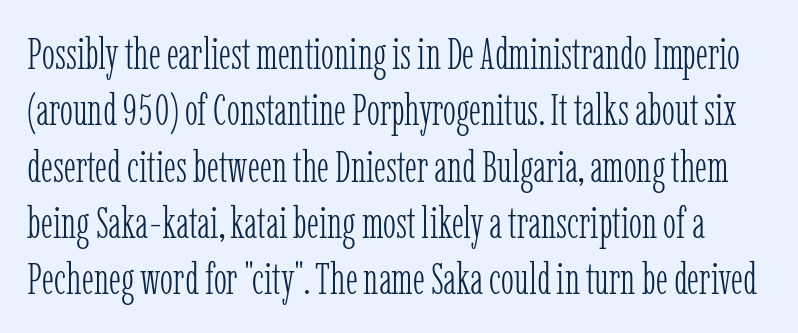
Q: Is the text bold? A: No.
Q: Is the text italic (slanted)? A: No, it is upright.
Q: Is the typeface a serif or a sans-serif typeface? A: Serif.
Q: Is the text underlined? A: No.
Q: Is the spacing between letters normal or unusually wide? A: Normal.
Q: Is the spacing between lines tight, normal or loose? A: Normal.
Q: Width (condensed, normal, or wide)? A: Condensed.
Q: Stroke contrast? A: Low.
Q: x-height? A: Medium.
Q: Monospaced? A: No.
